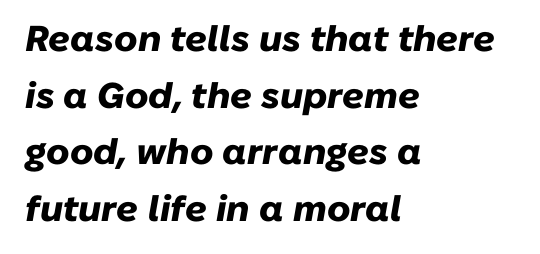
The passage shown is typed in a proportional face where columns would drift. The lines are quadded left. Is there much room between lines? A standard amount, neither cramped nor airy. Students, this is bold: see how much ink each stroke carries. The letters sit at their default tracking, neither squeezed nor spread. Words float on clear page, feet unadorned.
